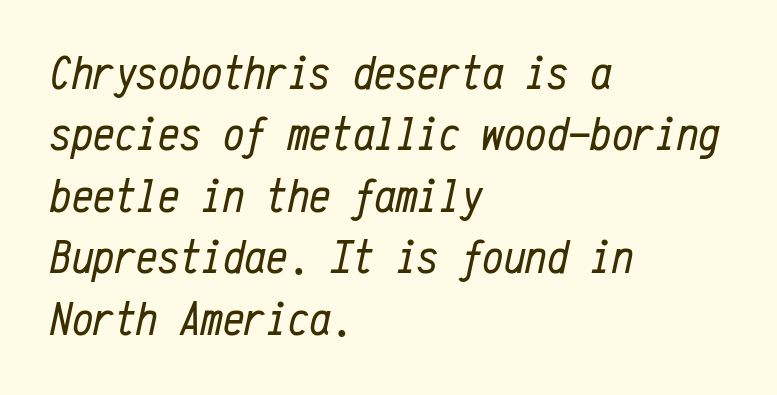
Vertical stems look standard width or narrower in stroke. The face used here is monospaced, like something from a code editor. The space beneath each line is pristine and unruled. Short note: letters normally spaced. Characters are canted at an angle relative to the baseline's perpendicular.
